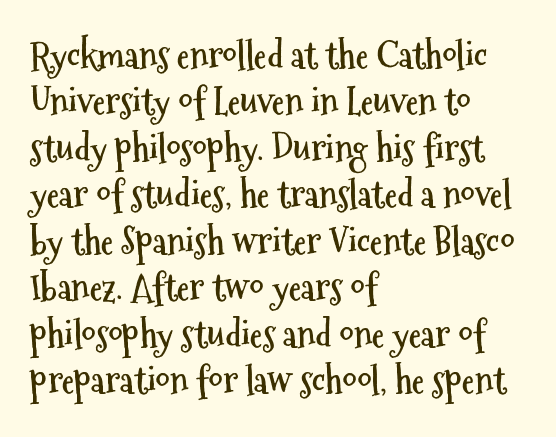
Italic: no, the glyphs are upright roman. Examine the stroke ends and you'll find no serifs. The foot of each line stays bare and open. Each glyph is drawn with heavy, bold strokes. In terms of leading, this rendering sits right in the middle. Each word holds together tightly as a unit, with standard inter-letter gaps.
